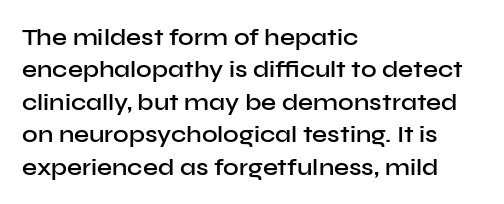
Q: Is the text bold? A: Semi-bold.
Q: Is the text italic (slanted)? A: No, it is upright.
Q: Is the text underlined? A: No.
Q: How is the paragraph aligned? A: Left-aligned.
Q: Is the spacing between letters normal or unusually wide? A: Normal.
Q: Is the spacing between lines tight, normal or loose? A: Normal.
